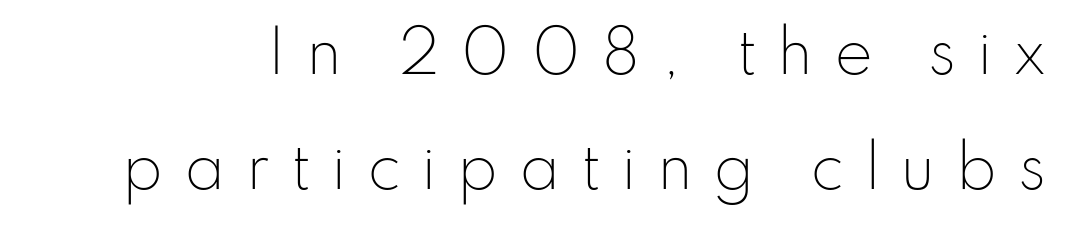
The passage shown is typed in a proportional face where columns would drift. Unlike a traditional serif, this face leaves its strokes unadorned. Weight: in the light-to-regular range. The strip under each line holds only bare page.
